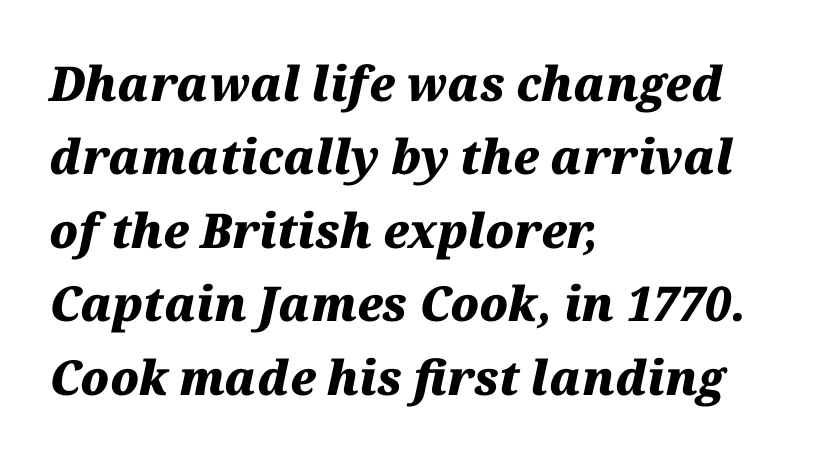
Only glyphs here, with clear space below each row. Caption: multi-line text, flush left, ragged right. The gaps between neighbouring characters are ordinary and unremarkable. Italic? Definitely — the glyphs are oblique.
